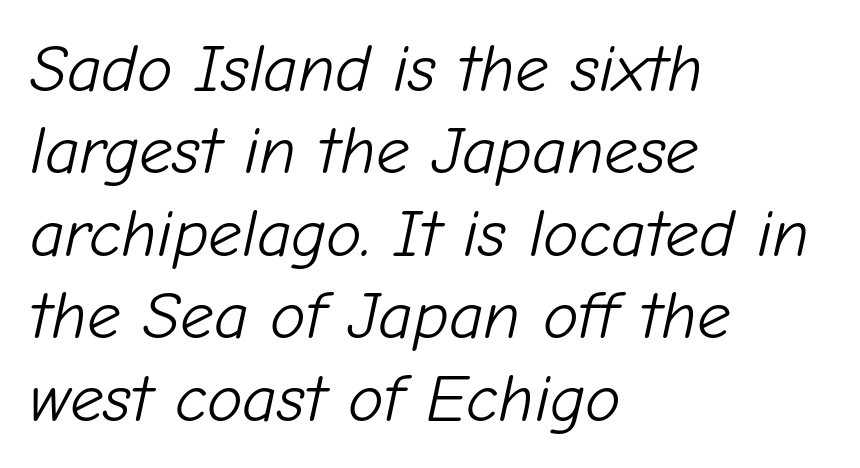
{"italic": "yes", "lean": "right", "slant_degrees": 12, "bold": "no", "weight": "light", "width": "normal", "stroke_contrast": "low", "x_height": "medium", "monospaced": "no", "underline": "no", "align": "left", "line_spacing_ratio": 1.23, "letter_spacing": "normal", "letter_spacing_em": 0.0, "glyph_px": 67}
